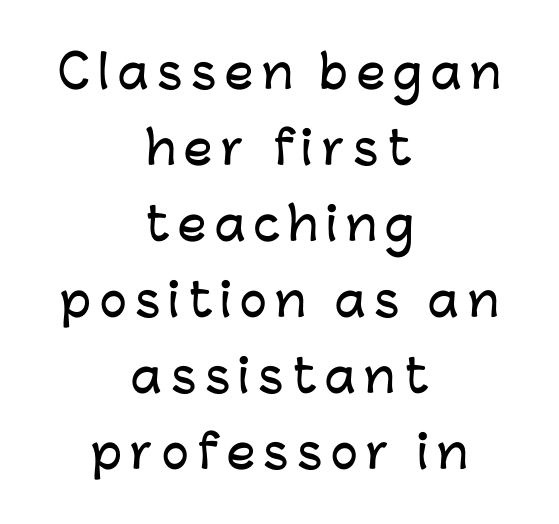
{"serif": "no", "italic": "no", "width": "normal", "stroke_contrast": "low", "x_height": "medium", "monospaced": "no", "underline": "no", "align": "center", "line_spacing": "normal", "line_spacing_ratio": 1.69, "glyph_px": 45}
